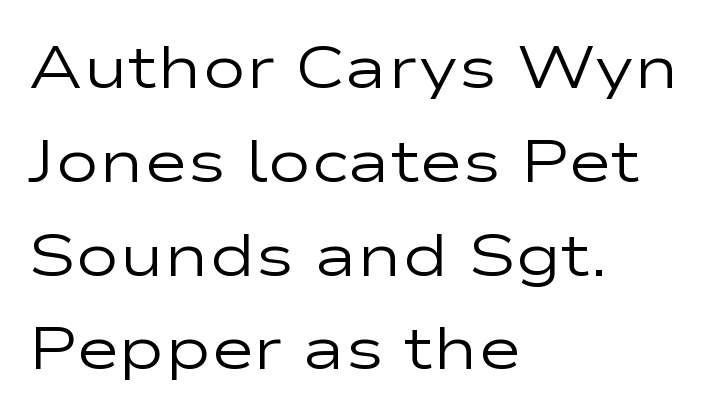
The lettering stays uniformly vertical, giving the passage a roman look. Stroke terminals: plain, sans-serif. Casual observation: everything's shoved over to the left. The rows are spaced the way most documents space them. Tracking here is standard; glyphs follow each other at the usual distance. The foot of each line stays bare and open.
